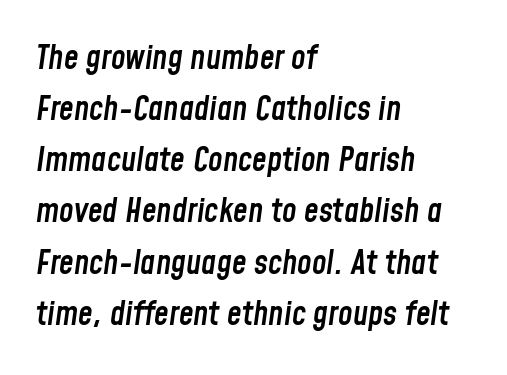
These lines stack with their left ends in a neat column. The glyphs look as if they've been sheared to an angle. The designer left line spacing at the default. Anything drawn beneath the words? Only blank space.
